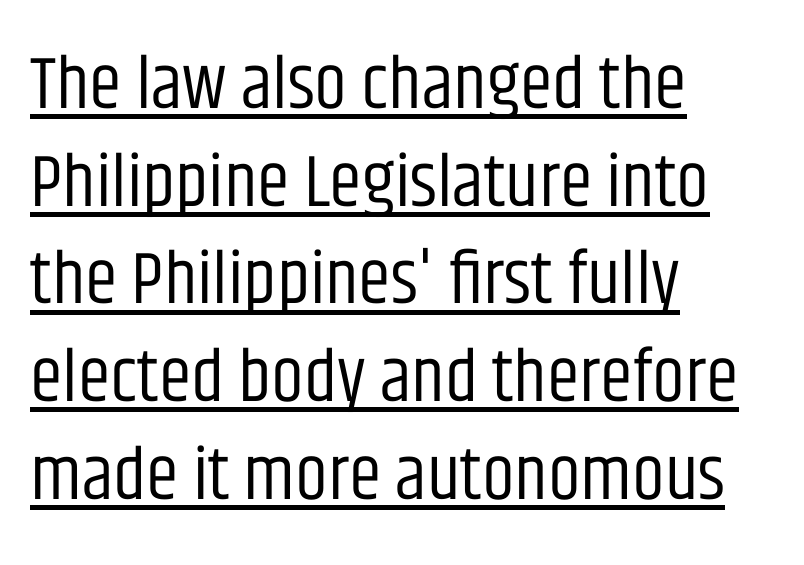
Regarding leading, the lines here are spaced in the standard way. Spacing verdict: proportional, widths tailored to each character. Students, observe the line beneath the letters — that is underlining. Is there any slant? The stems are plumb. Visually the block forms a straight wall on the left and a jagged coastline on the right.
